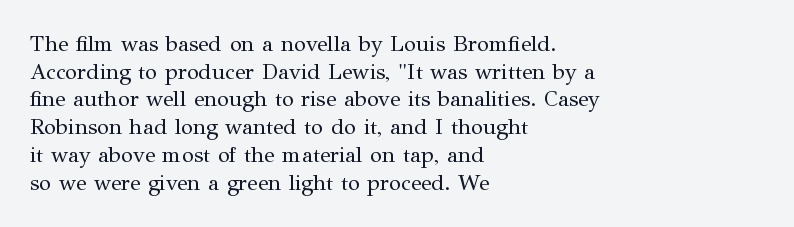
{"italic": "no", "bold": "no", "underline": "no", "align": "left", "line_spacing": "normal", "line_spacing_ratio": 1.26, "letter_spacing": "normal", "letter_spacing_em": 0.0, "glyph_px": 22}
